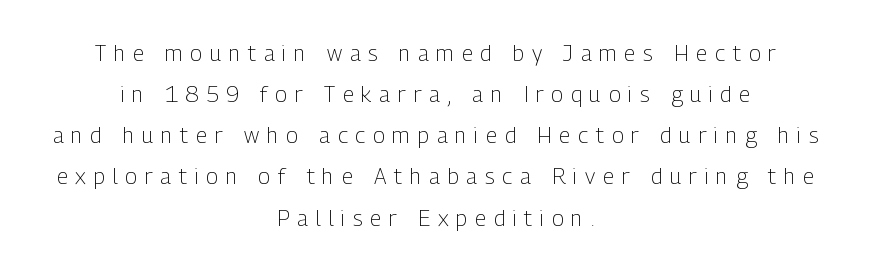
The image shows 22 px text type, upright; set centered, line spacing 1.87x, unusually wide letter spacing (+0.35 em), not underlined.
